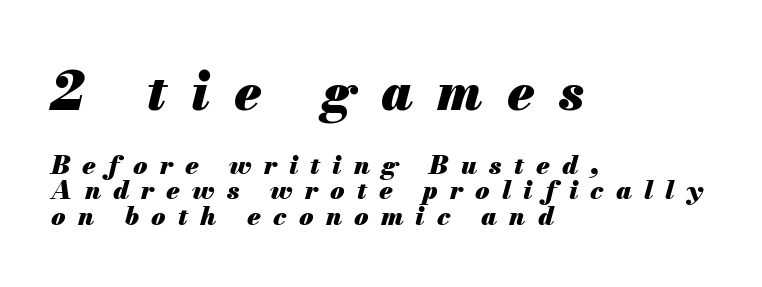
Note the varied advance widths — an 'i' is clearly narrower than an 'm'. Style check: oblique. Observe the wide spacing: letters keep a clear distance from each other. Leading is clearly below the norm, producing a dense column.
